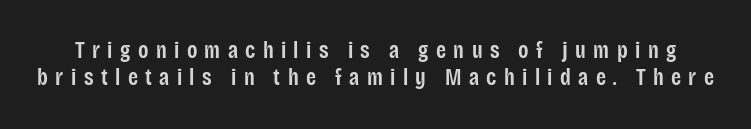
The image shows 23 px text type, upright; set line spacing 1.19x, unusually wide letter spacing (+0.32 em), not underlined.
